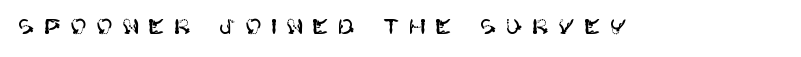
The passage shown has open, widely tracked lettering throughout. The gap between lines stays unmarked. Every stem runs plumb, perpendicular to the baseline.
